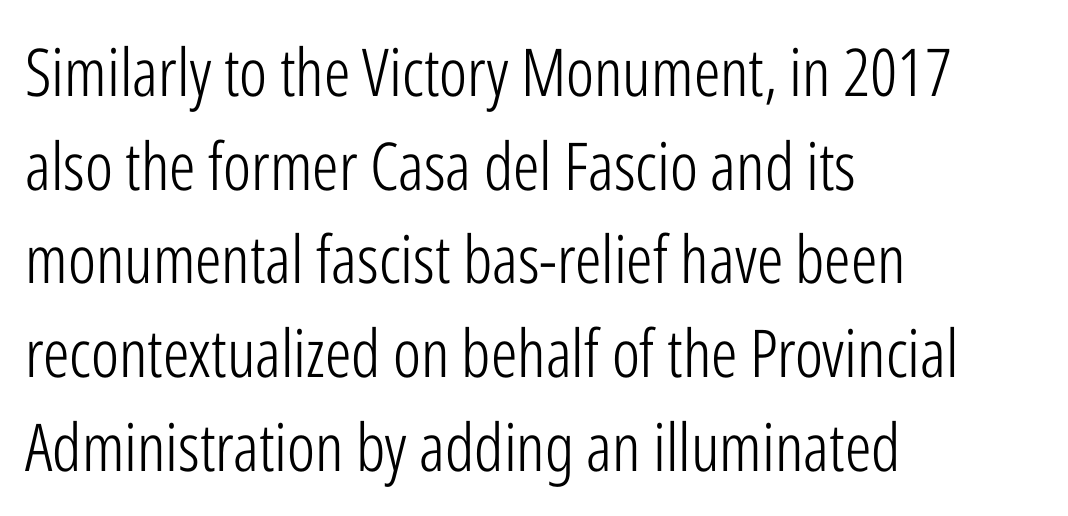
{"serif": "no", "italic": "no", "bold": "no", "weight": "light", "width": "condensed", "stroke_contrast": "low", "x_height": "medium", "monospaced": "no", "underline": "no", "align": "left", "line_spacing": "normal", "line_spacing_ratio": 1.42, "letter_spacing": "normal", "letter_spacing_em": 0.0, "glyph_px": 66}
